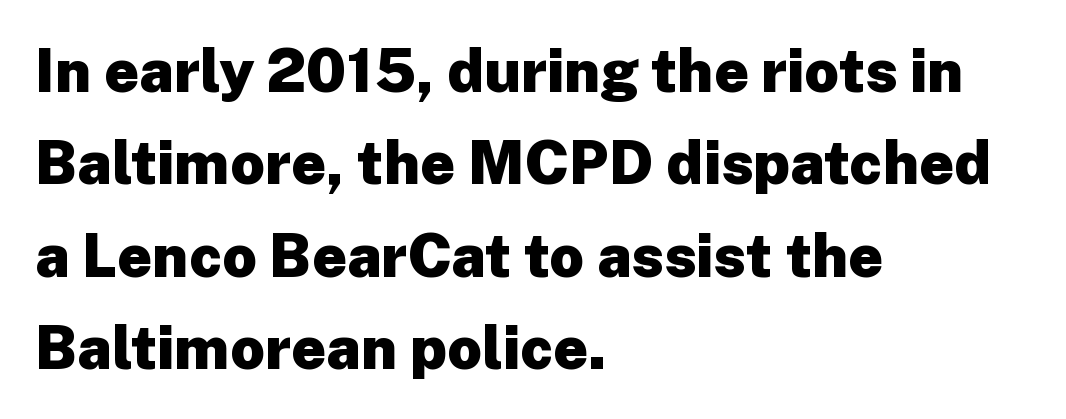
{"serif": "no", "italic": "no", "bold": "yes", "weight": "heavy", "width": "normal", "stroke_contrast": "low", "x_height": "medium", "monospaced": "no", "underline": "no", "align": "left", "line_spacing": "normal", "line_spacing_ratio": 1.54, "letter_spacing": "normal", "letter_spacing_em": 0.0, "glyph_px": 60}
